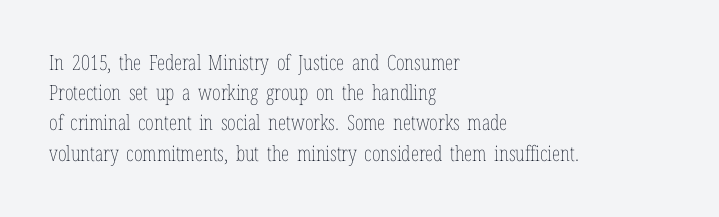
{"italic": "no", "bold": "no", "underline": "no", "align": "left", "line_spacing": "normal", "line_spacing_ratio": 1.44, "letter_spacing": "normal", "letter_spacing_em": 0.0, "glyph_px": 21}
